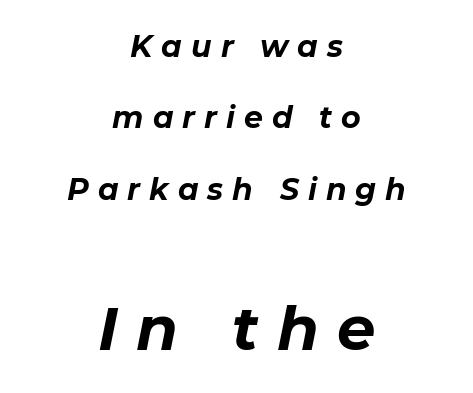
The image shows 61 px bold type, italic (leaning right); set centered, loose line spacing (2.38x), unusually wide letter spacing (+0.3 em), not underlined; the second (bottom) block is 2.03x larger; low stroke contrast and a medium x-height.
